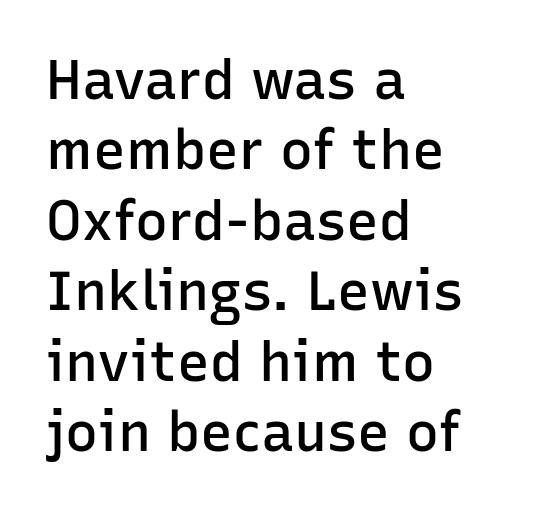
How heavy is the stroke? Medium-heavy — a semibold, shy of bold. Does the leading feel generous? No, just average. A typesetter would mark this as roman, not italic. The letters sit at their default tracking, neither squeezed nor spread. The letters advance in unequal steps, a hallmark of proportional type.
